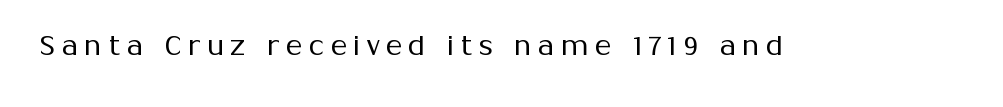
{"serif": "no", "italic": "no", "bold": "no", "weight": "regular", "width": "normal", "stroke_contrast": "medium", "x_height": "medium", "monospaced": "no", "underline": "no", "letter_spacing": "wide", "letter_spacing_em": 0.23, "glyph_px": 28}
